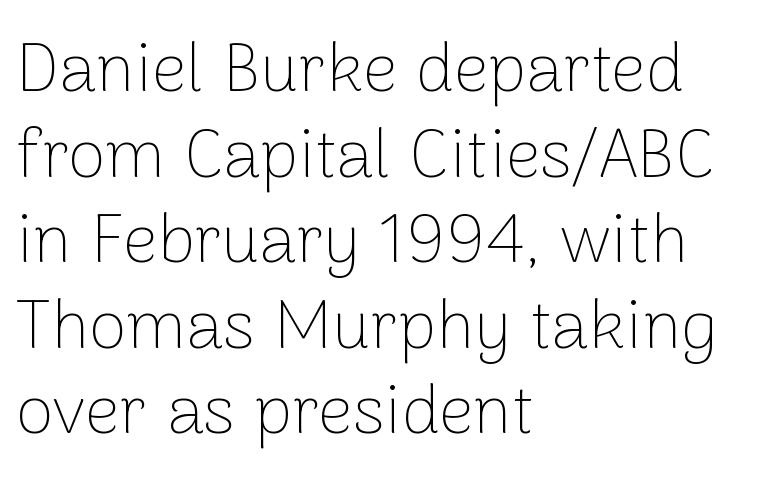
The image shows 69 px thin sans-serif type, upright; set left-aligned, line spacing 1.24x, normal letter spacing, not underlined; low stroke contrast and a medium x-height.
